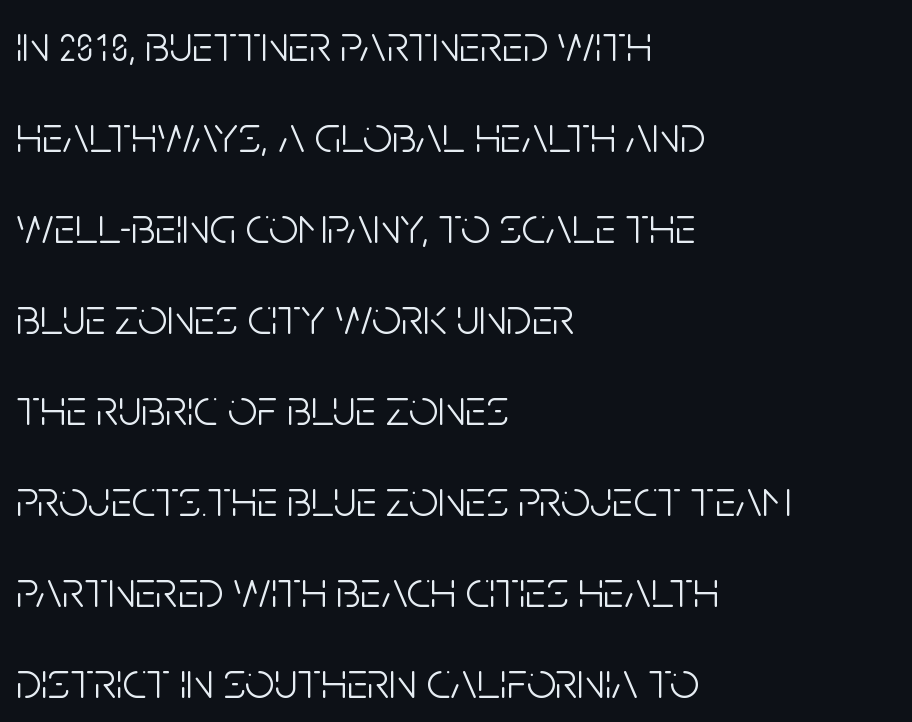
The image shows 52 px light, condensed sans-serif type, upright; set left-aligned, line spacing 1.75x, normal letter spacing, not underlined; low stroke contrast and a large x-height.
